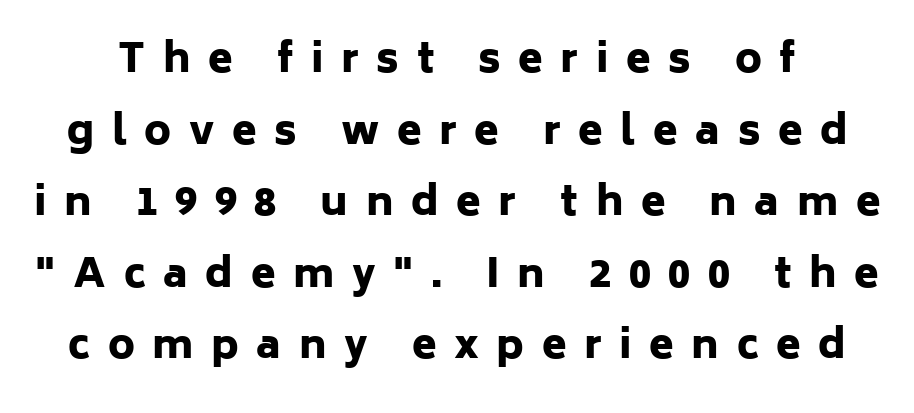
Q: Is the text bold? A: Yes.
Q: Is the text italic (slanted)? A: No, it is upright.
Q: Is the typeface a serif or a sans-serif typeface? A: Sans-serif.
Q: Is the text underlined? A: No.
Q: Is the spacing between letters normal or unusually wide? A: Unusually wide.
Q: Width (condensed, normal, or wide)? A: Normal.
Q: Stroke contrast? A: Low.
Q: x-height? A: Medium.
Q: Monospaced? A: No.
